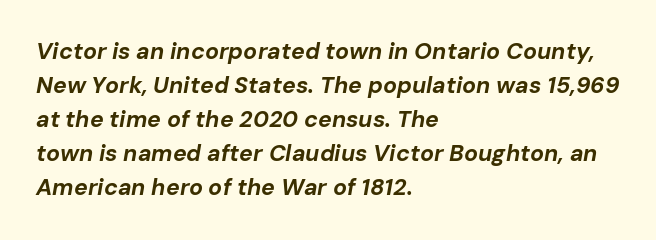
The image shows 23 px bold type, italic (leaning right); set left-aligned, normal line spacing (1.48x), normal letter spacing, not underlined.
